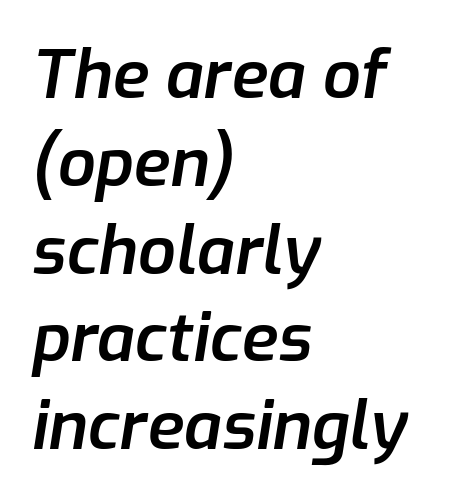
{"italic": "yes", "lean": "right", "slant_degrees": 9, "bold": "semi", "weight": "semibold", "width": "normal", "stroke_contrast": "low", "x_height": "medium", "monospaced": "no", "underline": "no", "align": "left", "line_spacing": "normal", "line_spacing_ratio": 1.31, "letter_spacing": "normal", "letter_spacing_em": 0.0, "glyph_px": 67}
